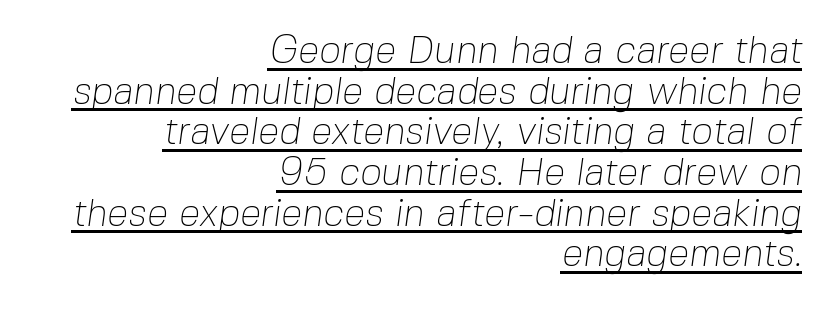
Typographically, this falls in the sans-serif category. Every word sits above its own underline. Counters stay open thanks to moderate or lighter strokes. Caption: standard tracking, unaltered. Leading is clearly below the norm, producing a dense column.
